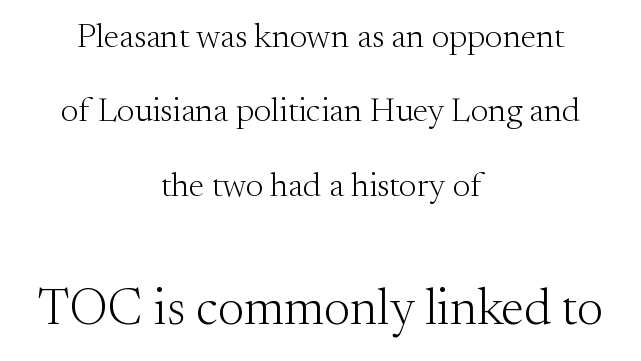
{"serif": "yes", "italic": "no", "bold": "no", "weight": "light", "width": "normal", "stroke_contrast": "medium", "x_height": "small", "monospaced": "no", "underline": "no", "align": "center", "line_spacing": "loose", "line_spacing_ratio": 2.19, "letter_spacing": "normal", "letter_spacing_em": 0.0, "larger_block": "second", "size_ratio": 1.5, "glyph_px": 51}
